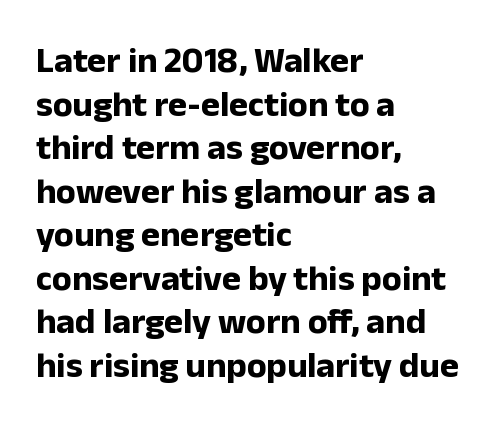
{"serif": "no", "italic": "no", "bold": "yes", "weight": "bold", "width": "normal", "stroke_contrast": "low", "x_height": "medium", "monospaced": "no", "underline": "no", "align": "left", "line_spacing_ratio": 1.21, "letter_spacing": "normal", "letter_spacing_em": 0.0, "glyph_px": 36}
